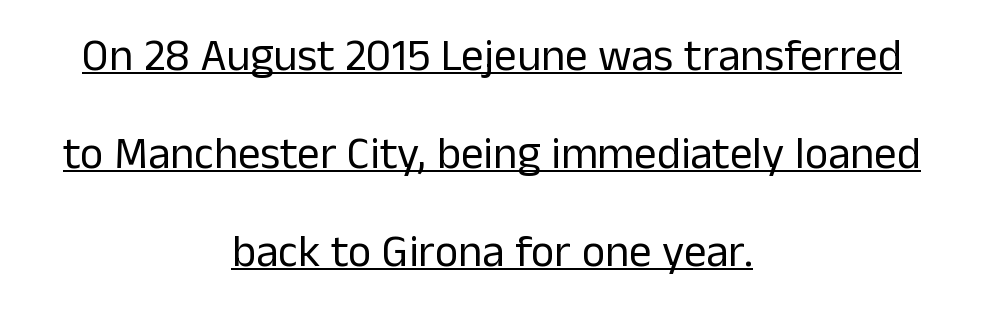
Line starts and ends both wander, symmetrically. In terms of letterspacing, this is plain default setting. You could not count columns in this text — the font is proportionally spaced. Is the type heavy? It reads as light-to-regular instead.
